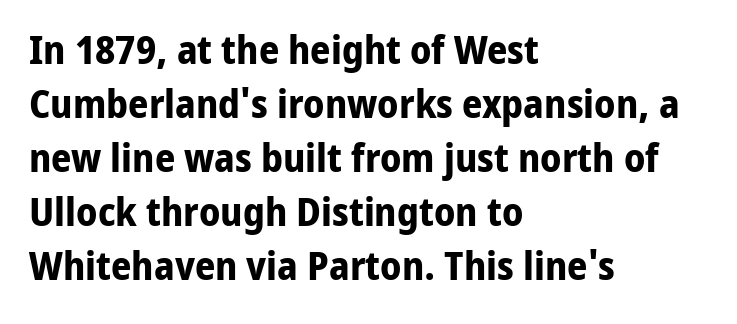
Q: Is the text bold? A: Yes.
Q: Is the text italic (slanted)? A: No, it is upright.
Q: Is the typeface a serif or a sans-serif typeface? A: Sans-serif.
Q: Is the text underlined? A: No.
Q: How is the paragraph aligned? A: Left-aligned.
Q: Is the spacing between letters normal or unusually wide? A: Normal.
Q: Is the spacing between lines tight, normal or loose? A: Normal.
Q: Width (condensed, normal, or wide)? A: Normal.
Q: Stroke contrast? A: Low.
Q: x-height? A: Medium.
Q: Monospaced? A: No.
